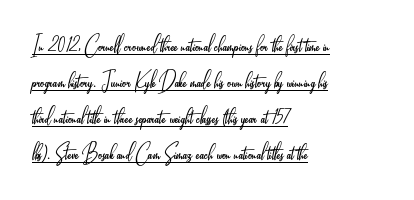
{"bold": "no", "underline": "yes", "align": "left", "line_spacing": "normal", "line_spacing_ratio": 1.39, "letter_spacing": "normal", "letter_spacing_em": 0.0, "glyph_px": 26}
